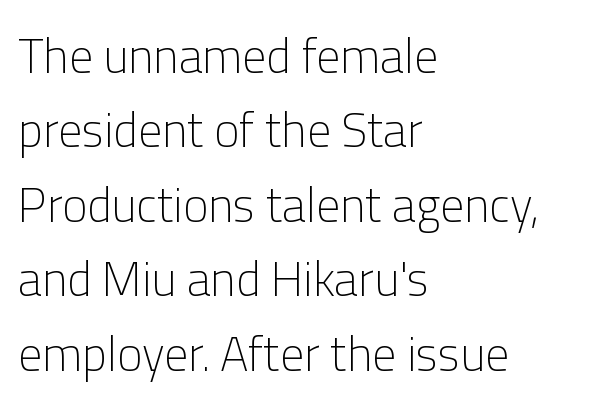
The image shows 48 px light sans-serif type, upright; set left-aligned, normal line spacing (1.55x), normal letter spacing, not underlined; low stroke contrast and a medium x-height.
